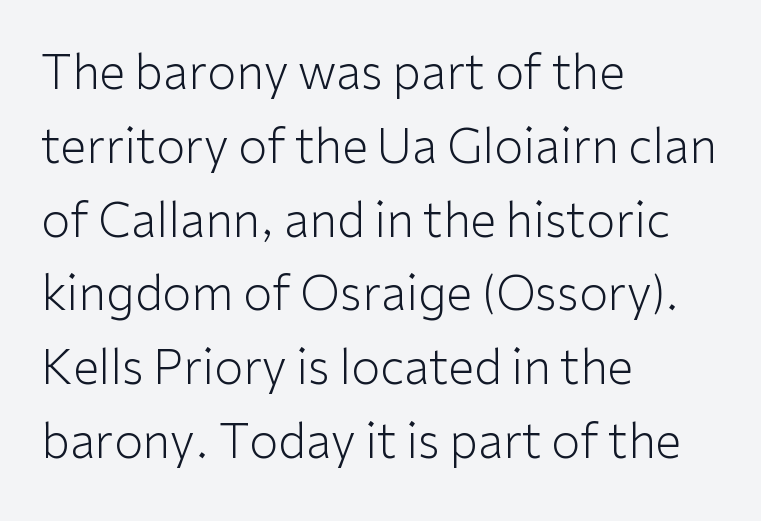
You can tell it's not italic because the verticals are truly vertical. The typeface has the unassuming heft of standard copy or less. Looks like regular typesetting: each glyph gets only the width it needs. The horizontal fit of the characters is conventional and even. Notice how the passage keeps a crisp vertical edge on the left only. The font family rendered here belongs to the sans-serif group.
